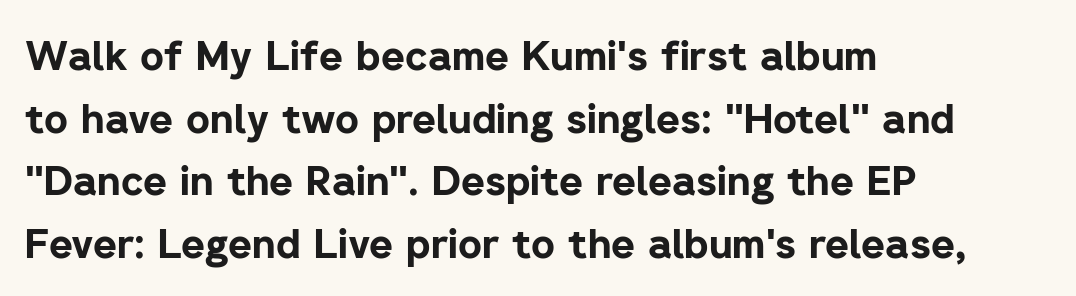
{"serif": "no", "italic": "no", "bold": "yes", "weight": "bold", "width": "normal", "stroke_contrast": "low", "x_height": "medium", "monospaced": "no", "underline": "no", "align": "left", "line_spacing": "normal", "line_spacing_ratio": 1.53, "letter_spacing": "normal", "letter_spacing_em": 0.0, "glyph_px": 41}
